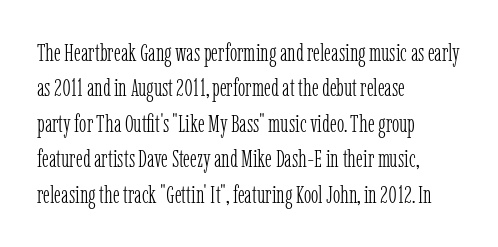
The image shows 25 px text type, upright; set left-aligned, normal line spacing (1.42x), normal letter spacing, not underlined.
